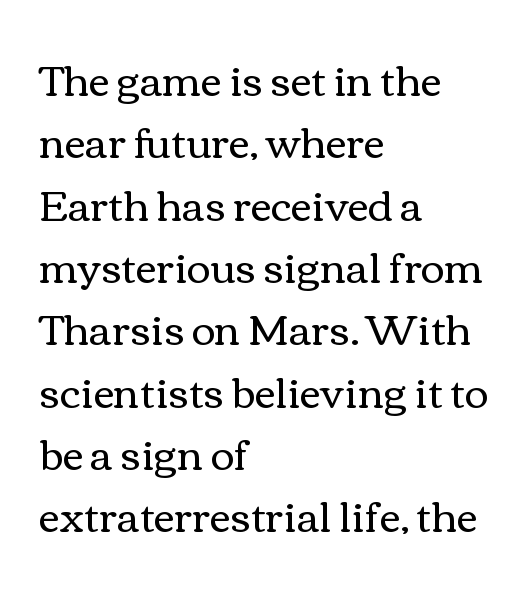
Q: Is the text bold? A: No.
Q: Is the text italic (slanted)? A: No, it is upright.
Q: Is the text underlined? A: No.
Q: How is the paragraph aligned? A: Left-aligned.
Q: Is the spacing between letters normal or unusually wide? A: Normal.
Q: Is the spacing between lines tight, normal or loose? A: Normal.
Q: Width (condensed, normal, or wide)? A: Wide.
Q: Stroke contrast? A: Medium.
Q: x-height? A: Medium.
Q: Monospaced? A: No.
